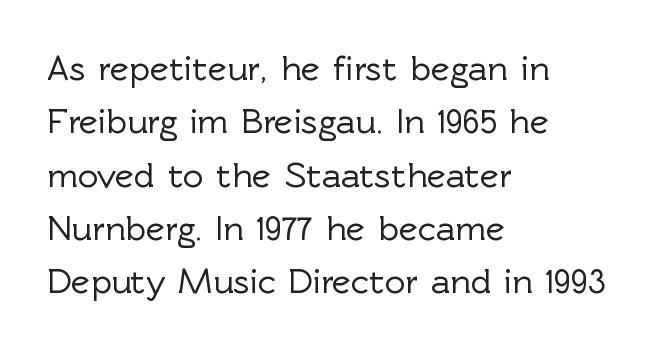
Looks like regular typesetting: each glyph gets only the width it needs. How are the letters spaced? Ordinarily, with no added tracking. Every character sits straight up, as roman type does. Rule under the text: the space is simply empty.
